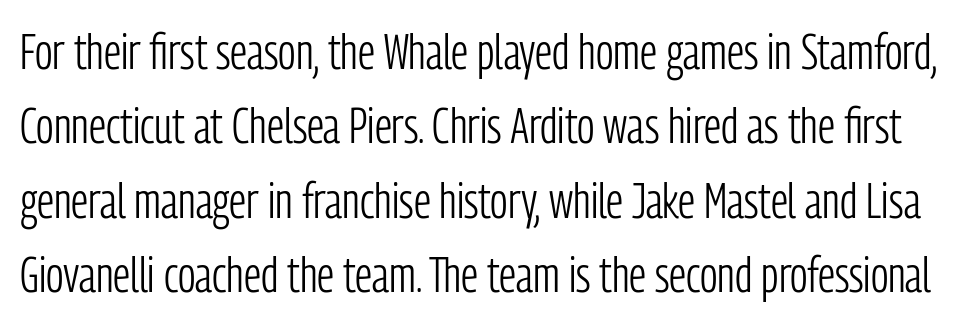
The type is set solid horizontally, with unmodified tracking. Anything drawn beneath the words? Only blank space. The typeface has the unassuming heft of standard copy or less. Font category for this specimen: sans-serif.
